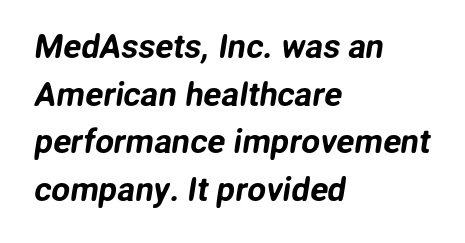
Serifs: no, the terminals of the letterforms are clean. How would I describe the line gaps? Plain and ordinary. Note the varied advance widths — an 'i' is clearly narrower than an 'm'. Inter-character spacing is left at the font's built-in metrics. These lines are set flush left with a ragged right edge.
